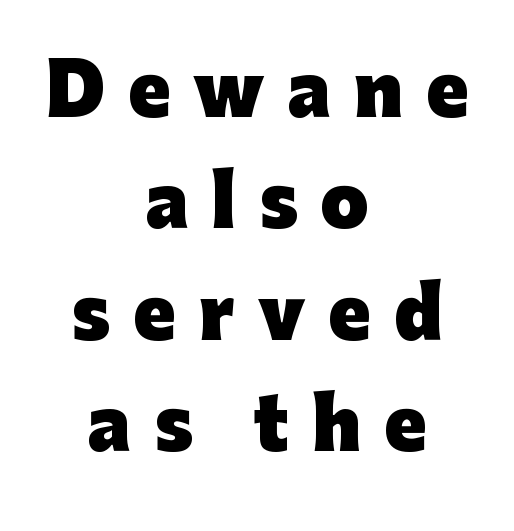
The image shows 70 px heavy sans-serif type, upright; set centered, normal line spacing (1.59x), unusually wide letter spacing (+0.33 em), not underlined; low stroke contrast and a medium x-height.
